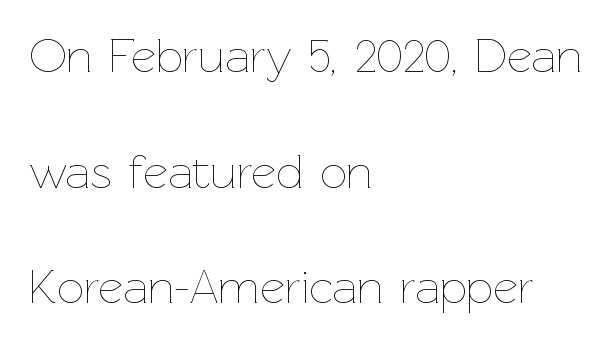
Check under the words: just untouched page. Compared with typical body copy, the letter spacing here is the same. Leftover space on each line is placed entirely after the last word. Style check: upright. Caption: face not bold, strokes unweighted. These lines are rendered in a variable-pitch font.
